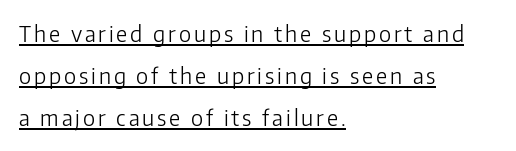
{"italic": "no", "bold": "no", "underline": "yes", "align": "left", "line_spacing": "loose", "line_spacing_ratio": 1.91, "glyph_px": 22}
